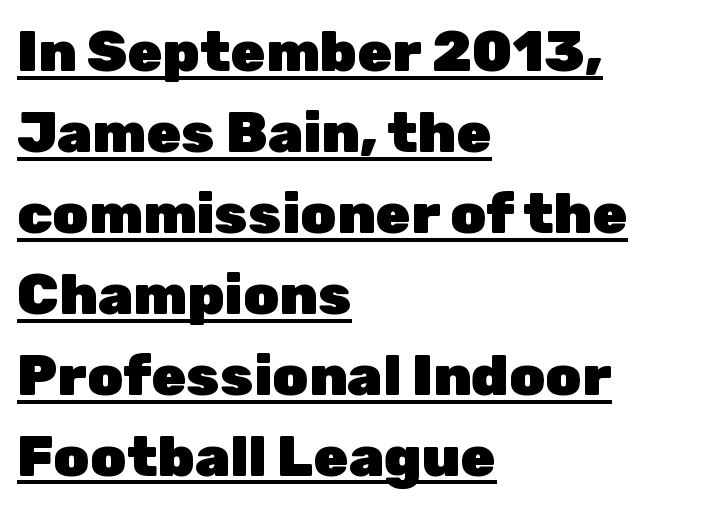
The image shows 57 px heavy sans-serif type, upright; set left-aligned, normal line spacing (1.42x), normal letter spacing, underlined; low stroke contrast and a medium x-height.
